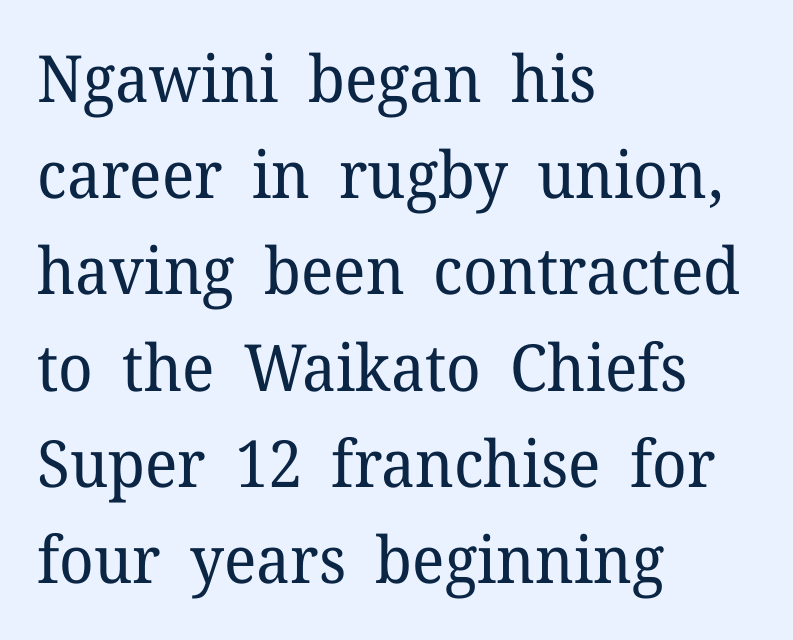
The image shows 65 px regular-weight serif type, upright; set left-aligned, normal line spacing (1.48x), normal letter spacing, not underlined; low stroke contrast and a medium x-height.
